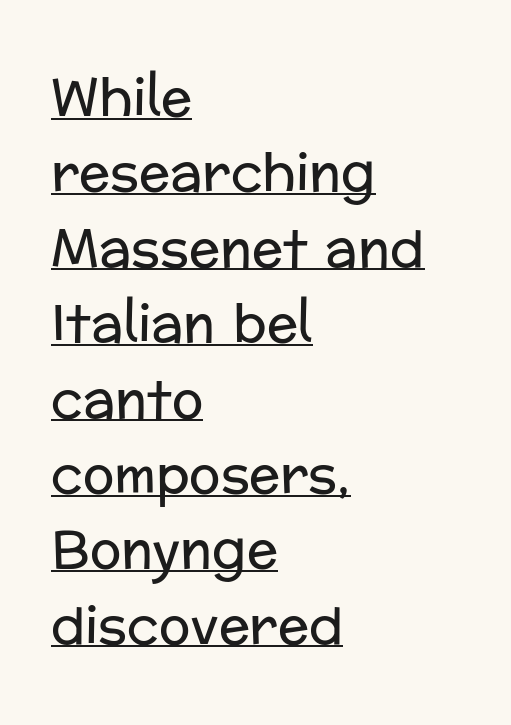
{"serif": "no", "italic": "no", "bold": "no", "weight": "regular", "width": "normal", "stroke_contrast": "low", "x_height": "medium", "monospaced": "no", "underline": "yes", "align": "left", "line_spacing": "normal", "line_spacing_ratio": 1.45, "letter_spacing": "normal", "letter_spacing_em": 0.0, "glyph_px": 52}
